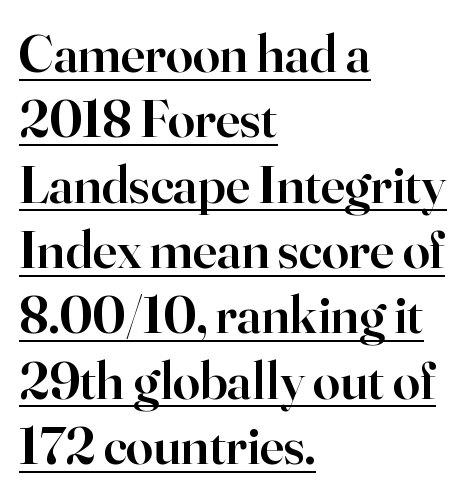
The image shows 54 px semibold serif type, upright; set left-aligned, line spacing 1.21x, normal letter spacing, underlined; high stroke contrast and a small x-height.
